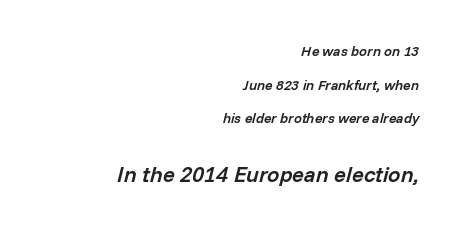
{"italic": "yes", "lean": "right", "slant_degrees": 14, "bold": "semi", "underline": "no", "align": "right", "line_spacing": "loose", "line_spacing_ratio": 2.4, "letter_spacing": "normal", "letter_spacing_em": 0.0, "larger_block": "second", "size_ratio": 1.57, "glyph_px": 22}
